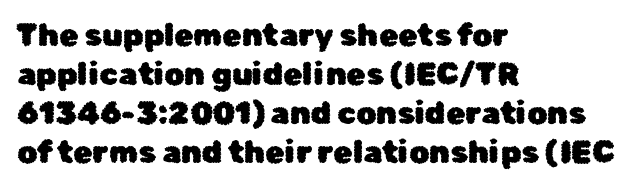
Q: Is the text italic (slanted)? A: No, it is upright.
Q: Is the typeface a serif or a sans-serif typeface? A: Sans-serif.
Q: Is the text underlined? A: No.
Q: How is the paragraph aligned? A: Left-aligned.
Q: Is the spacing between letters normal or unusually wide? A: Normal.
Q: Is the spacing between lines tight, normal or loose? A: Normal.
Q: Width (condensed, normal, or wide)? A: Normal.
Q: Stroke contrast? A: Low.
Q: x-height? A: Medium.
Q: Monospaced? A: No.
